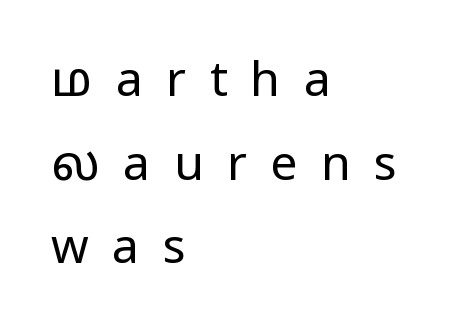
Q: Is the text bold? A: No.
Q: Is the text italic (slanted)? A: No, it is upright.
Q: Is the typeface a serif or a sans-serif typeface? A: Sans-serif.
Q: Is the text underlined? A: No.
Q: How is the paragraph aligned? A: Left-aligned.
Q: Is the spacing between letters normal or unusually wide? A: Unusually wide.
Q: Width (condensed, normal, or wide)? A: Condensed.
Q: Stroke contrast? A: Low.
